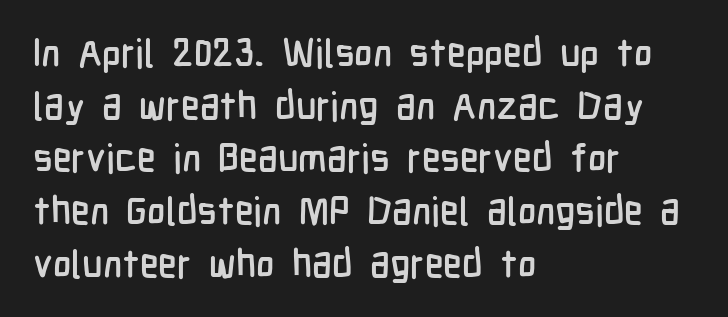
The image shows 39 px condensed sans-serif type, upright; set left-aligned, normal line spacing (1.35x), normal letter spacing, not underlined; low stroke contrast and a medium x-height.
